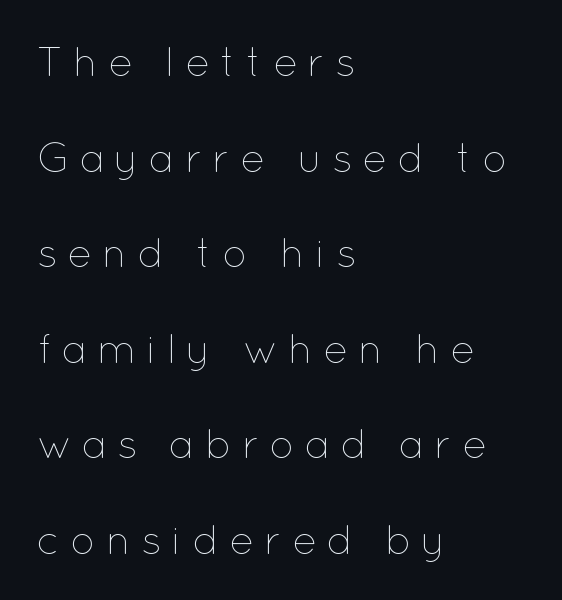
Q: Is the text bold? A: No.
Q: Is the text italic (slanted)? A: No, it is upright.
Q: Is the text underlined? A: No.
Q: How is the paragraph aligned? A: Left-aligned.
Q: Is the spacing between letters normal or unusually wide? A: Unusually wide.
Q: Is the spacing between lines tight, normal or loose? A: Loose.
Q: Width (condensed, normal, or wide)? A: Normal.
Q: Stroke contrast? A: Low.
Q: x-height? A: Medium.
Q: Monospaced? A: No.
